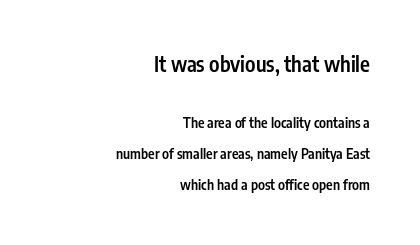
Does the leading feel generous? Absolutely, it's lavish. You can tell it's not italic because the verticals are truly vertical. Is the type bold? Partly — it's a semibold, heavier than regular but not fully bold. These lines are set flush right with a ragged left edge.
